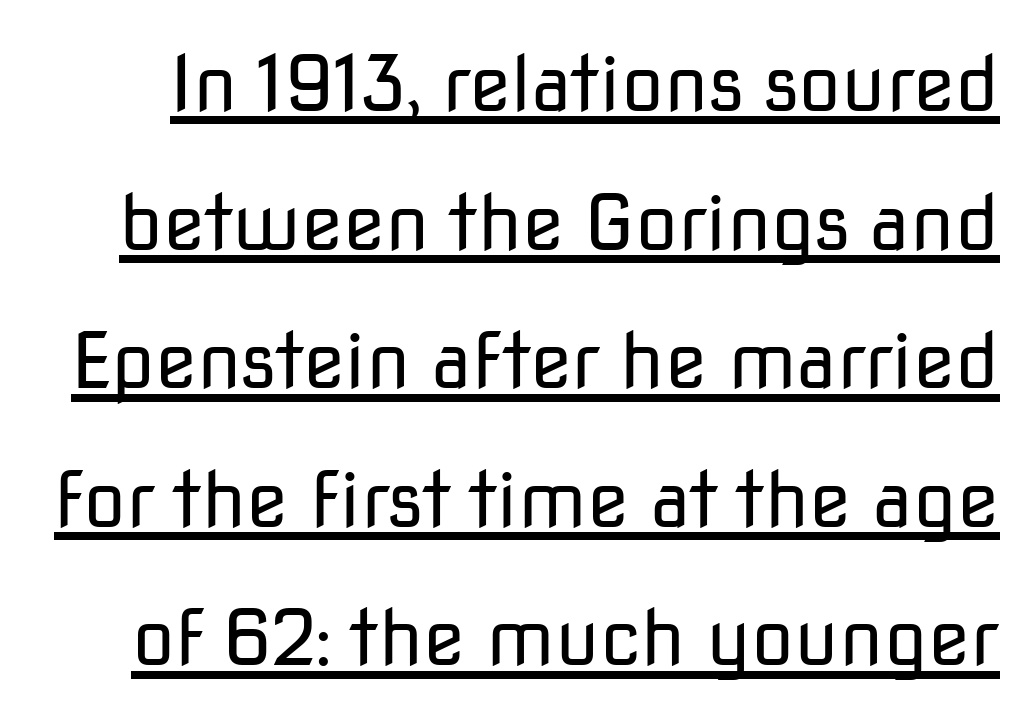
You could not count columns in this text — the font is proportionally spaced. What stands out about the letter spacing? Nothing — it is the standard amount. What kind of face is this? One without serifs — a sans. The rendering uses the underline text-decoration. The letterforms sit at book weight or below.
